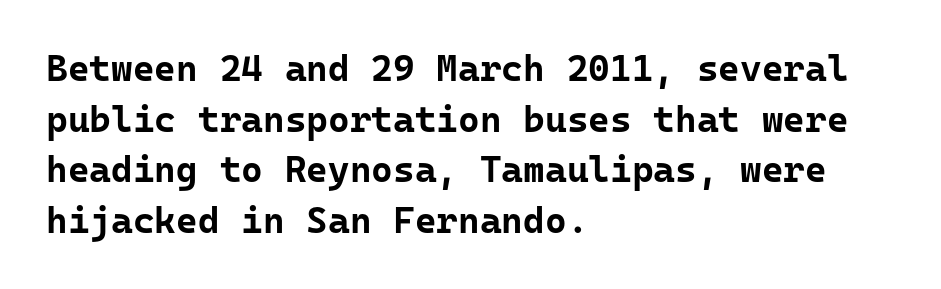
Q: Is the text bold? A: Yes.
Q: Is the text italic (slanted)? A: No, it is upright.
Q: Is the typeface a serif or a sans-serif typeface? A: Sans-serif.
Q: Is the text underlined? A: No.
Q: How is the paragraph aligned? A: Left-aligned.
Q: Is the spacing between letters normal or unusually wide? A: Normal.
Q: Is the spacing between lines tight, normal or loose? A: Normal.
Q: Width (condensed, normal, or wide)? A: Normal.
Q: Stroke contrast? A: Low.
Q: x-height? A: Medium.
Q: Monospaced? A: Yes.
